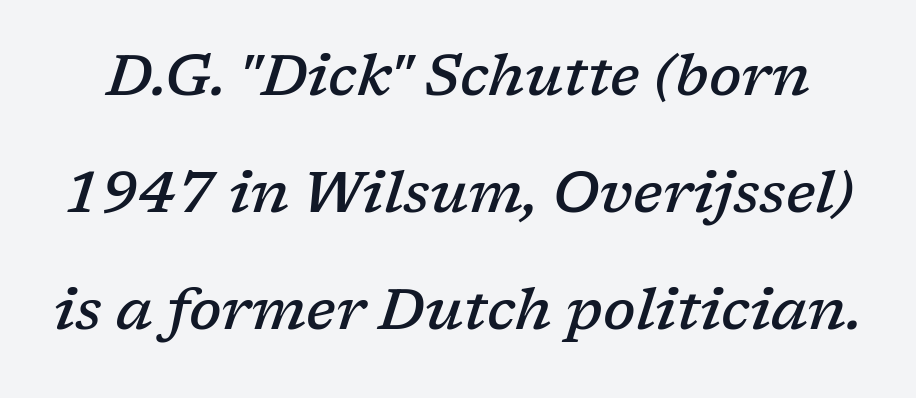
The image shows 58 px semibold serif type, italic (leaning right); set loose line spacing (2.02x), normal letter spacing, not underlined; low stroke contrast and a medium x-height.
